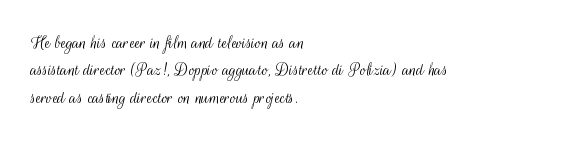
Caption: standard tracking, unaltered. Alignment: flush left. Line spacing here is normal. Weight: not bold — regular or lighter.
